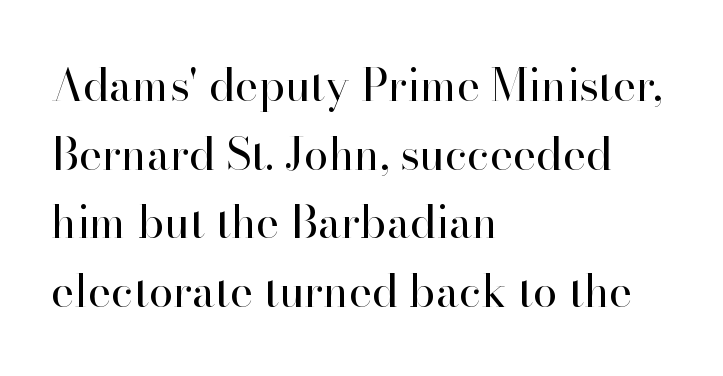
The image shows 44 px regular-weight serif type, upright; set left-aligned, normal line spacing (1.56x), normal letter spacing, not underlined; high stroke contrast and a small x-height.
